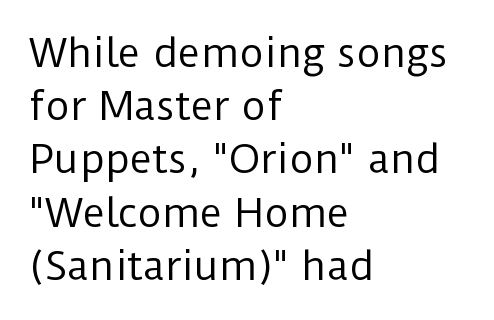
Each letter keeps its own natural width here, so spacing adapts to shape. This rendering leaves character spacing at its baseline value. Leading matches the norm, producing a regular column. Posture: upright roman.
